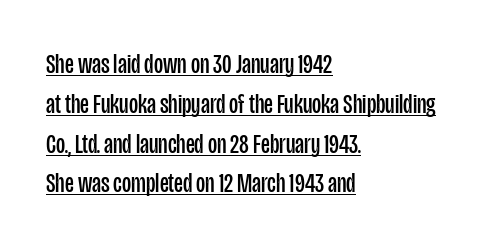
Q: Is the text bold? A: No.
Q: Is the text italic (slanted)? A: No, it is upright.
Q: Is the typeface a serif or a sans-serif typeface? A: Sans-serif.
Q: Is the text underlined? A: Yes.
Q: How is the paragraph aligned? A: Left-aligned.
Q: Is the spacing between letters normal or unusually wide? A: Normal.
Q: Is the spacing between lines tight, normal or loose? A: Normal.
Q: Width (condensed, normal, or wide)? A: Condensed.
Q: Stroke contrast? A: Low.
Q: x-height? A: Large.
Q: Monospaced? A: No.
